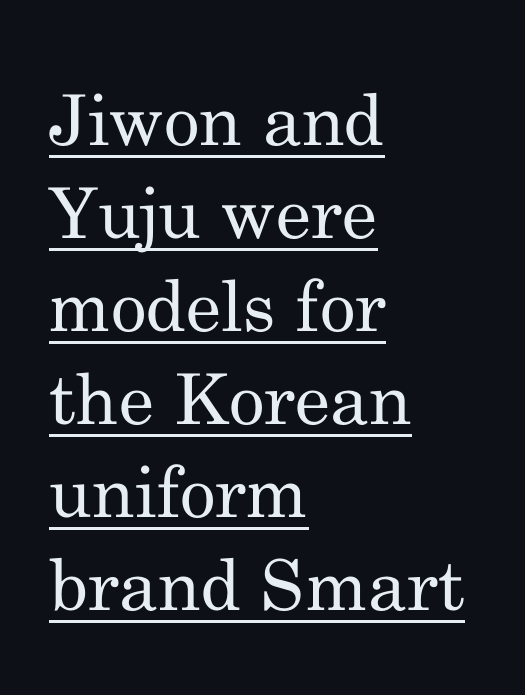
The image shows 70 px regular-weight serif type, upright; set left-aligned, normal line spacing (1.33x), normal letter spacing, underlined; medium stroke contrast and a small x-height.
